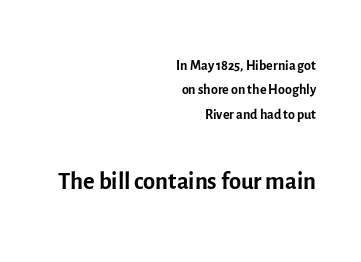
Designer's note — italics off, roman on. No heavy texture on the line: the type isn't bold. A typesetter would call this proportional, since set widths differ per character. This sample is right-justified, so line beginnings fall wherever the words allow.
